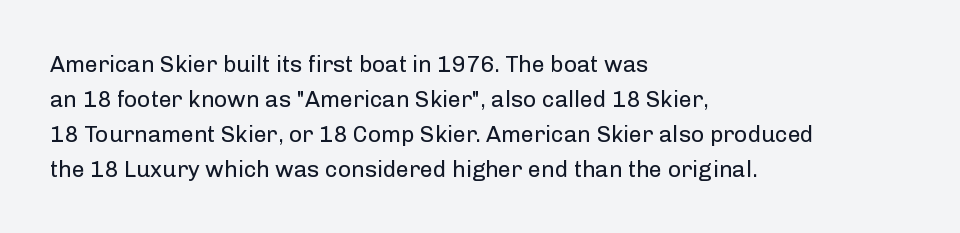
The image shows 23 px text type, upright; set left-aligned, normal line spacing (1.52x), normal letter spacing, not underlined.
